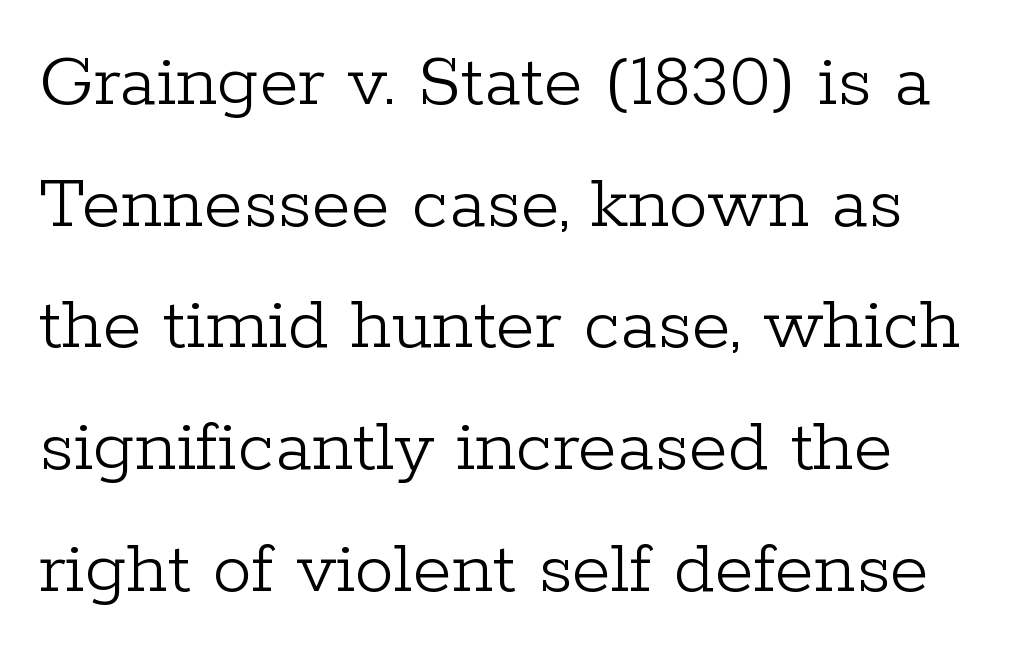
If you measured baseline to baseline, you'd find a middling distance. Weight: not bold — regular or lighter. When letters stand straight like this, we call the style roman or upright. Unlike a clean sans, this face finishes its strokes with serifs. Characters follow at the spacing the type designer built in.
